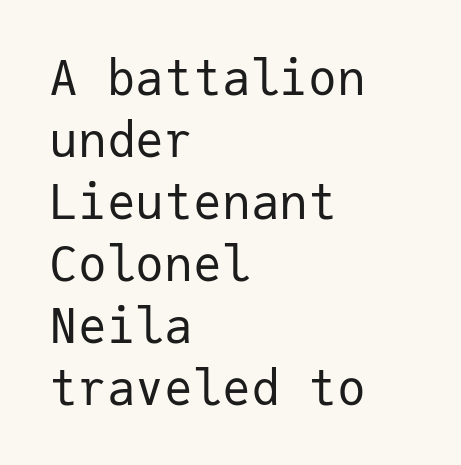
The image shows 48 px regular-weight sans-serif type, upright, monospaced; set left-aligned, normal line spacing (1.29x), normal letter spacing, not underlined; low stroke contrast and a medium x-height.
